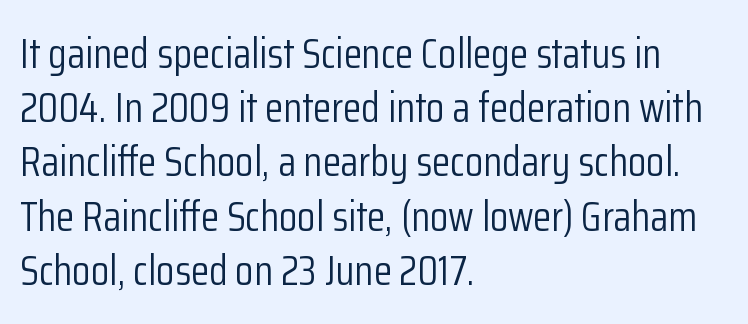
This sample uses plain, unmodified letter spacing. In CSS terms this would be text-align: left. A normal amount of white space separates one row of letters from the next. The face used here is proportionally spaced, like ordinary book or web type. Is the type heavy? It reads as light-to-regular instead. Every character sits straight up, as roman type does.
